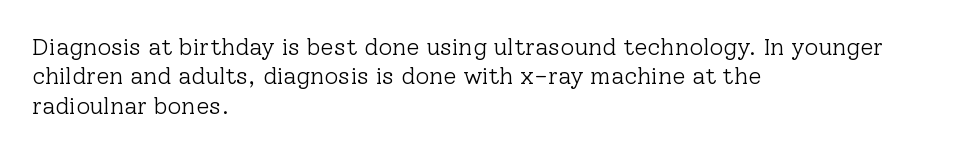
The image shows 24 px text type, upright; set left-aligned, line spacing 1.22x, normal letter spacing, not underlined.
